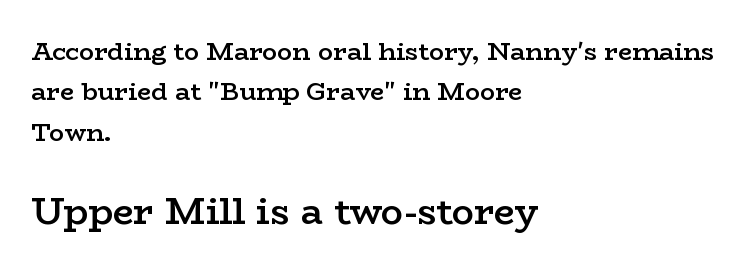
The image shows 37 px semibold, wide serif type, upright; set left-aligned, normal line spacing (1.62x), normal letter spacing, not underlined; the second (bottom) block is 1.48x larger; low stroke contrast and a medium x-height.
